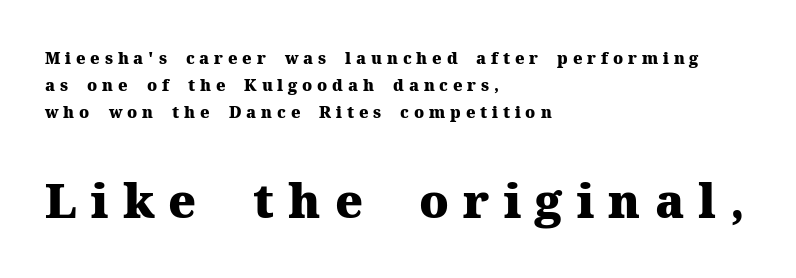
The words here are not underlined. Heavy-handed strokes throughout: this text is bold. The letters in the lower block stand taller than those in the block above. Spacing verdict: proportional, widths tailored to each character. Tall strokes in this sample are plumb rather than angled.
